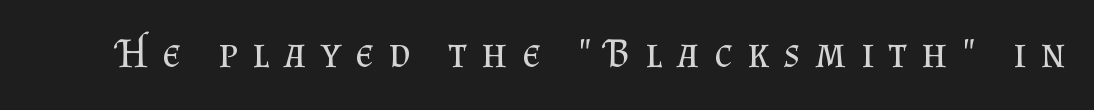
Q: Is the text bold? A: No.
Q: Is the text italic (slanted)? A: No, it is upright.
Q: Is the typeface a serif or a sans-serif typeface? A: Serif.
Q: Is the text underlined? A: No.
Q: Is the spacing between letters normal or unusually wide? A: Unusually wide.
Q: Width (condensed, normal, or wide)? A: Normal.
Q: Stroke contrast? A: Medium.
Q: x-height? A: Small.
Q: Monospaced? A: No.
